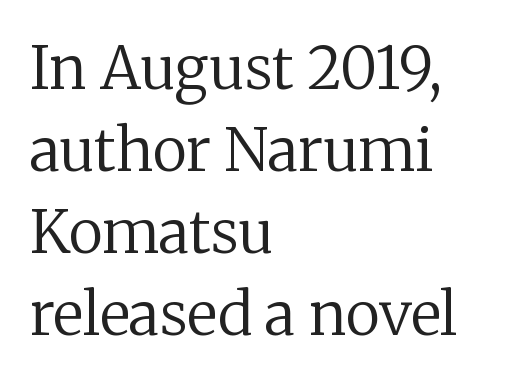
{"serif": "yes", "italic": "no", "bold": "no", "weight": "regular", "width": "normal", "stroke_contrast": "low", "x_height": "medium", "monospaced": "no", "underline": "no", "align": "left", "line_spacing": "normal", "line_spacing_ratio": 1.39, "letter_spacing": "normal", "letter_spacing_em": 0.0, "glyph_px": 59}
